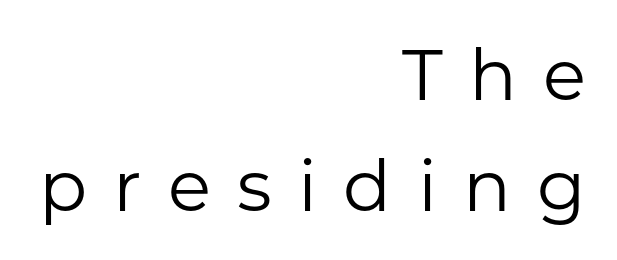
The image shows 71 px regular-weight sans-serif type, upright; set right-aligned, normal line spacing (1.56x), unusually wide letter spacing (+0.37 em), not underlined; low stroke contrast and a medium x-height.
